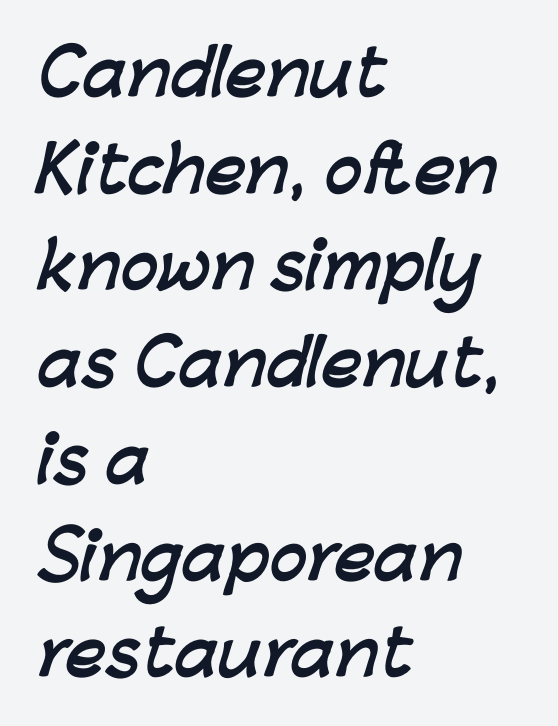
The letters carry no serifs — their stems end cleanly without finishing strokes. The lines are quadded left. What weight is shown? A full bold with thick strokes. Descenders hang freely into open space. The gaps between neighbouring characters are ordinary and unremarkable.
